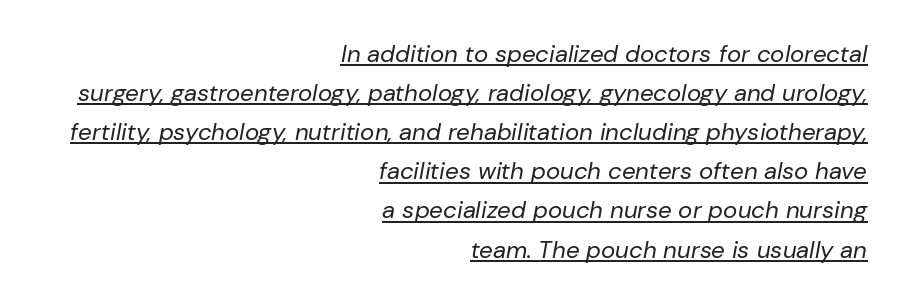
You can see a thin bar hugging the bottom of the glyphs. Vertical stems look standard width or narrower in stroke. If you drew a ruler down the right edge, every line would touch it. Short note: letters normally spaced.
